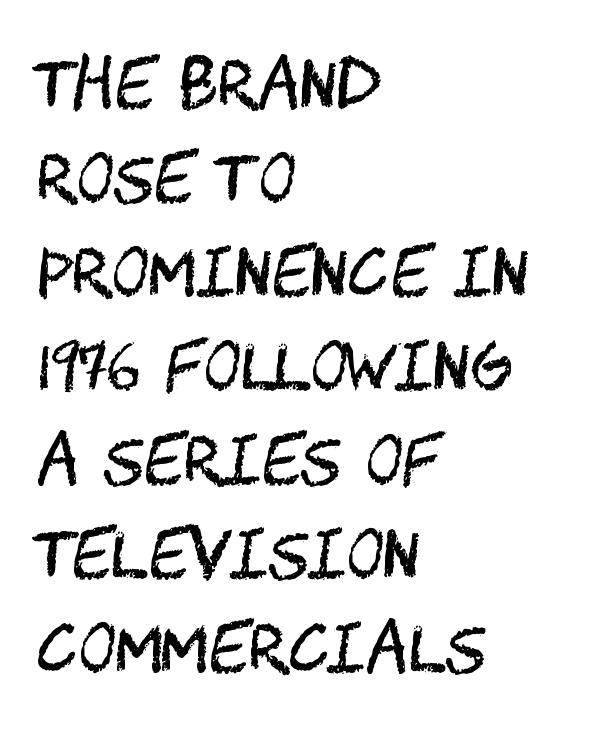
The image shows 64 px regular-weight, condensed sans-serif type, upright; set left-aligned, normal line spacing (1.47x), normal letter spacing, not underlined; medium stroke contrast and a large x-height.
